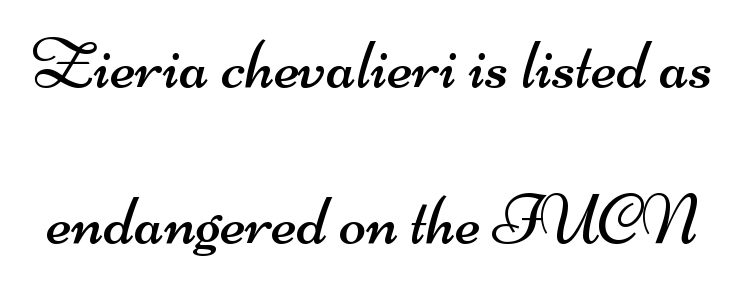
Q: Is the text bold? A: No.
Q: Is the typeface a serif or a sans-serif typeface? A: Sans-serif.
Q: Is the text underlined? A: No.
Q: Is the spacing between letters normal or unusually wide? A: Normal.
Q: Is the spacing between lines tight, normal or loose? A: Loose.
Q: Width (condensed, normal, or wide)? A: Wide.
Q: Stroke contrast? A: Medium.
Q: x-height? A: Small.
Q: Monospaced? A: No.
